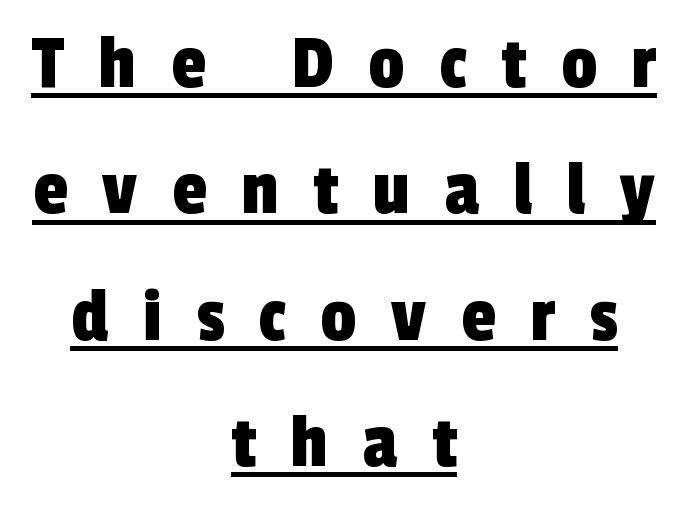
{"serif": "no", "width": "condensed", "x_height": "medium", "monospaced": "no", "underline": "yes", "align": "center", "line_spacing": "normal", "line_spacing_ratio": 1.6, "letter_spacing": "wide", "letter_spacing_em": 0.44, "glyph_px": 79}
